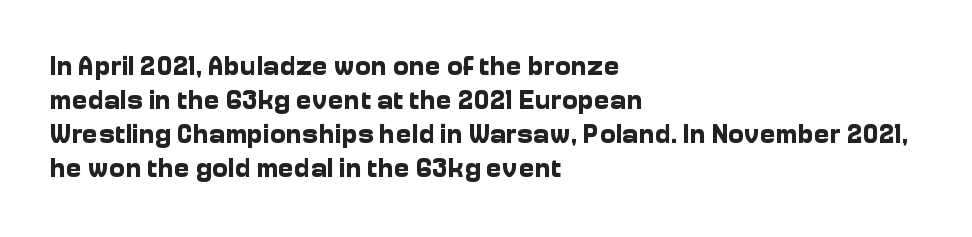
The image shows 27 px bold type, upright; set left-aligned, normal line spacing (1.26x), normal letter spacing, not underlined.
